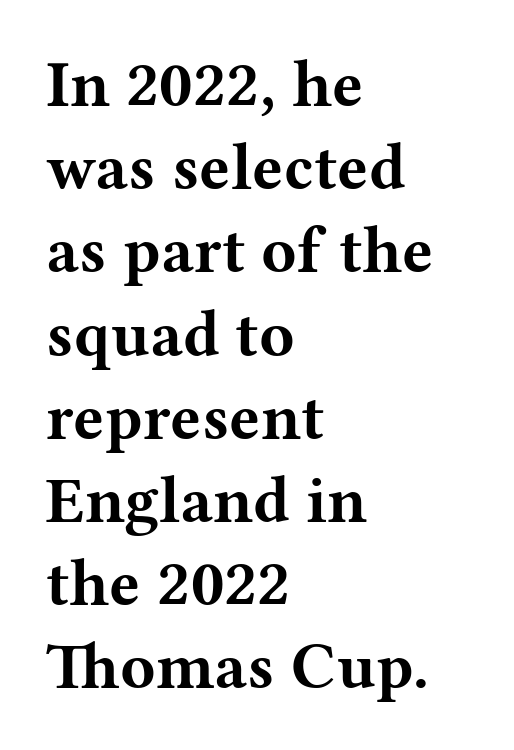
A typesetter would call this zero additional tracking. Note: serifs present on the glyphs. How would I describe the line gaps? Plain and ordinary. The paragraph has a hard left edge and a soft right edge. In terms of posture, this sample is upright. Unmarked baselines from the first word to the last.
